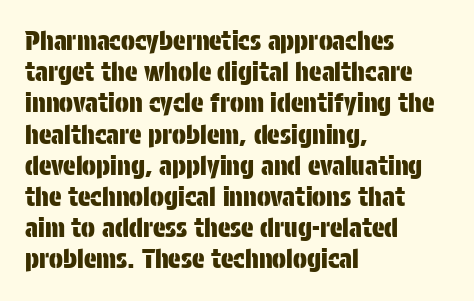
The passage is arranged the way most books set body copy — flush left. This is the regular roman posture of the typeface. The rendering keeps characters at their native spacing. Honestly, there is no underline to notice here at all.
